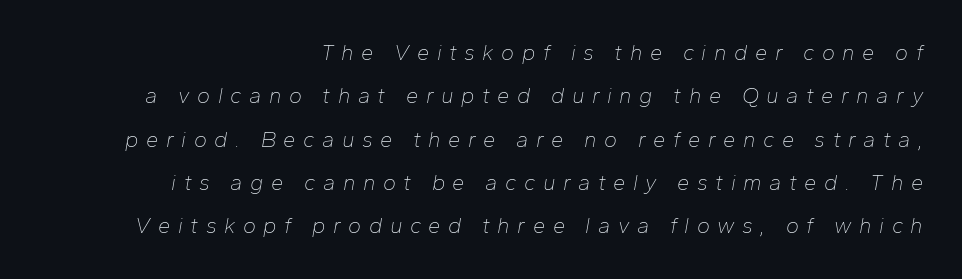
The image shows 22 px text type, italic (leaning right); set right-aligned, loose line spacing (1.97x), unusually wide letter spacing (+0.34 em), not underlined.
